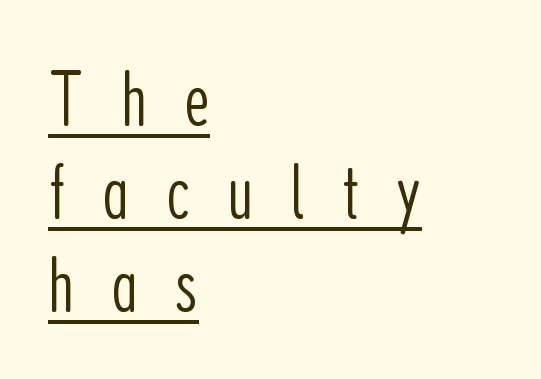
Q: Is the text bold? A: No.
Q: Is the text italic (slanted)? A: No, it is upright.
Q: Is the typeface a serif or a sans-serif typeface? A: Sans-serif.
Q: Is the text underlined? A: Yes.
Q: How is the paragraph aligned? A: Left-aligned.
Q: Is the spacing between letters normal or unusually wide? A: Unusually wide.
Q: Width (condensed, normal, or wide)? A: Condensed.
Q: Stroke contrast? A: Low.
Q: x-height? A: Medium.
Q: Monospaced? A: No.
